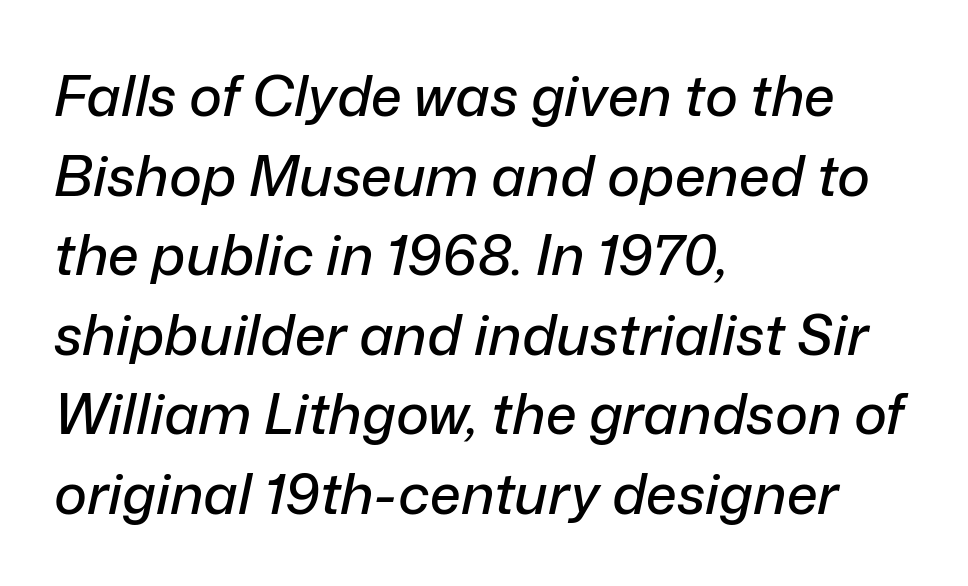
{"italic": "yes", "lean": "right", "slant_degrees": 12, "width": "normal", "stroke_contrast": "low", "x_height": "medium", "monospaced": "no", "underline": "no", "align": "left", "line_spacing": "normal", "line_spacing_ratio": 1.42, "letter_spacing": "normal", "letter_spacing_em": 0.0, "glyph_px": 56}
